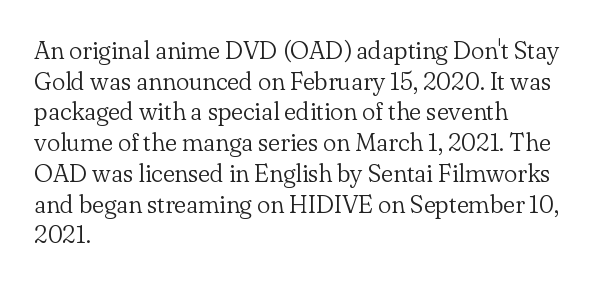
The letters look calm and open, with moderate or lighter stems. Descenders are the only things crossing below the line. Left-aligned paragraph, ragged on the right. Short note: letters normally spaced.
